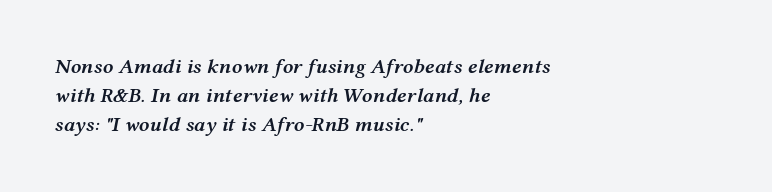
The paragraph has a hard left edge and a soft right edge. Caption: standard tracking, unaltered. A fair bit of extra ink — the face is semibold, not bold. Every character sits at an angle, as italics do. Glance below the letters and you will spot only blank space.
